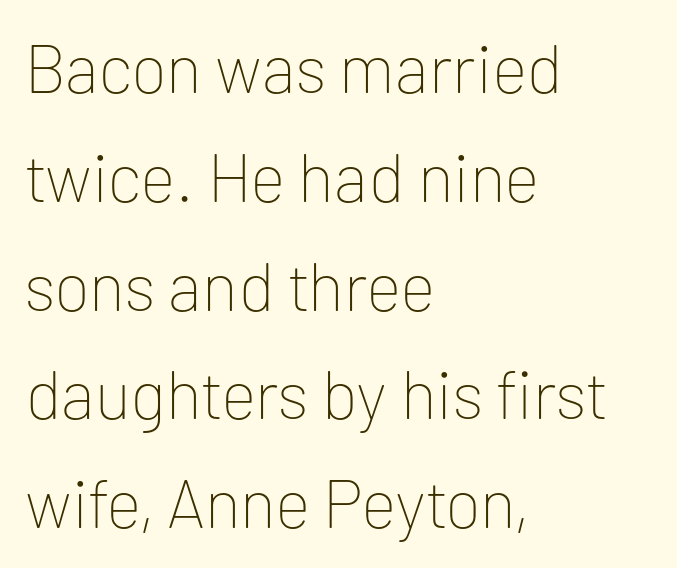
{"serif": "no", "italic": "no", "bold": "no", "weight": "thin", "width": "normal", "stroke_contrast": "low", "x_height": "medium", "monospaced": "no", "underline": "no", "align": "left", "line_spacing": "normal", "line_spacing_ratio": 1.6, "letter_spacing": "normal", "letter_spacing_em": 0.0, "glyph_px": 68}
